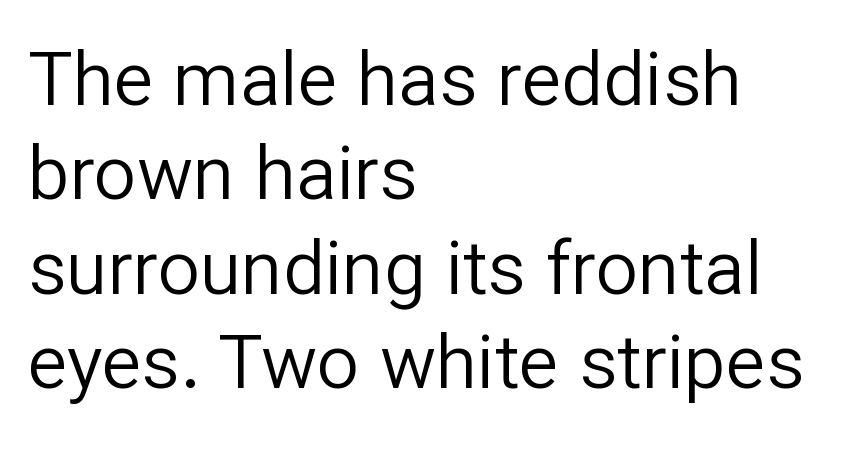
Do the characters align in a grid? No, the font is proportional. The glyphs in this specimen are sans serif. Honestly, the letter spacing is just normal — you wouldn't notice it. Line starts are locked; line ends wander.
